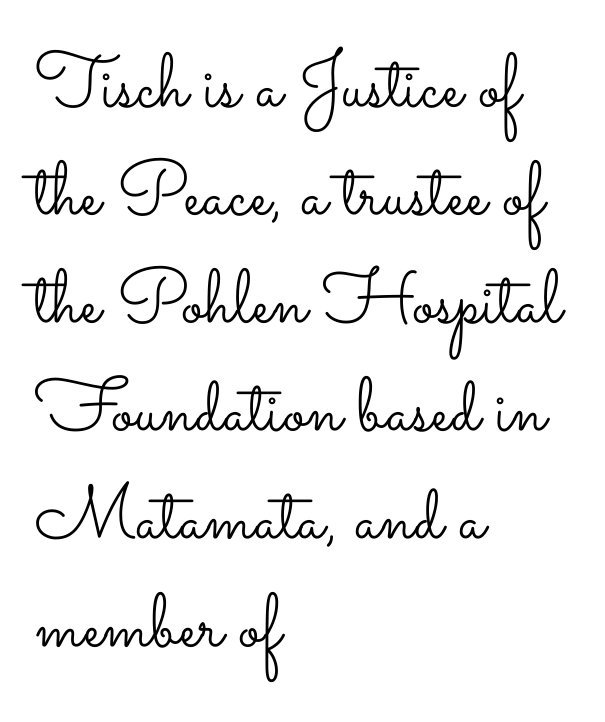
Q: Is the text bold? A: No.
Q: Is the text italic (slanted)? A: Yes.
Q: Is the text underlined? A: No.
Q: How is the paragraph aligned? A: Left-aligned.
Q: Is the spacing between letters normal or unusually wide? A: Normal.
Q: Is the spacing between lines tight, normal or loose? A: Normal.
Q: Width (condensed, normal, or wide)? A: Wide.
Q: Stroke contrast? A: Low.
Q: x-height? A: Small.
Q: Monospaced? A: No.
